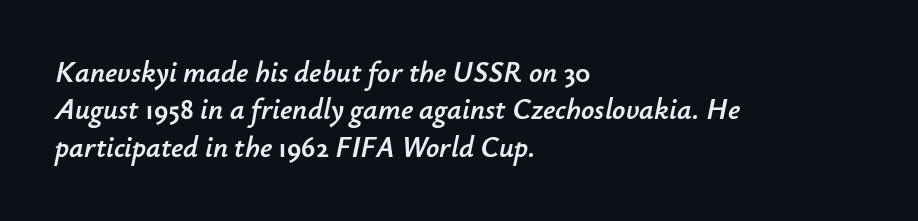
{"italic": "yes", "lean": "right", "slant_degrees": 12, "width": "normal", "stroke_contrast": "low", "x_height": "small", "monospaced": "no", "underline": "no", "align": "left", "line_spacing": "normal", "line_spacing_ratio": 1.29, "letter_spacing": "normal", "letter_spacing_em": 0.0, "glyph_px": 29}
